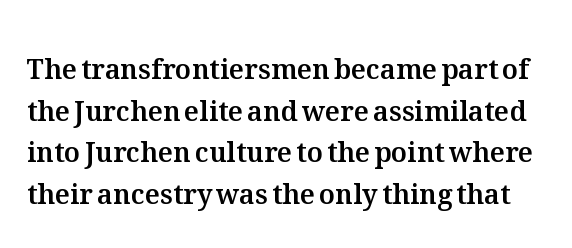
{"italic": "no", "underline": "no", "line_spacing": "normal", "line_spacing_ratio": 1.54, "letter_spacing": "normal", "letter_spacing_em": 0.0, "glyph_px": 27}
